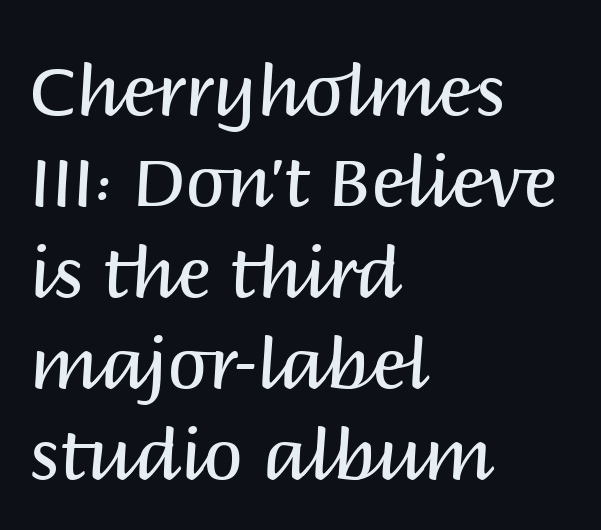
In CSS terms this would be text-align: left. Nobody touched the tracking dial on this one. Letters rest on an invisible, unmarked baseline.
